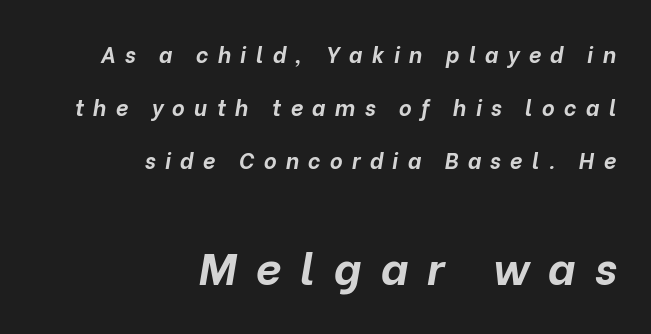
The image shows 45 px bold type, italic (leaning right); set right-aligned, loose line spacing (2.41x), unusually wide letter spacing (+0.42 em), not underlined; the second (bottom) block is 2.05x larger; low stroke contrast and a medium x-height.
